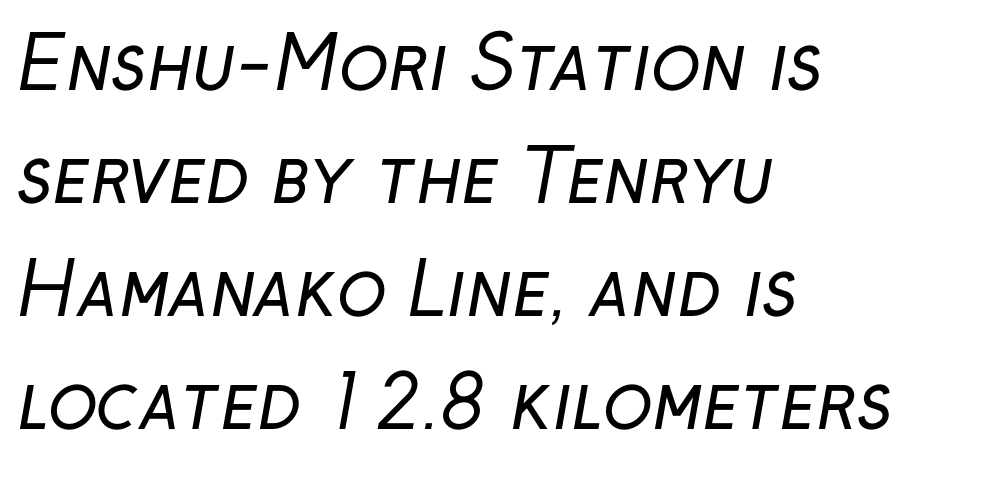
{"serif": "no", "bold": "no", "weight": "regular", "width": "normal", "stroke_contrast": "low", "x_height": "medium", "monospaced": "no", "underline": "no", "align": "left", "line_spacing": "normal", "line_spacing_ratio": 1.55, "letter_spacing": "normal", "letter_spacing_em": 0.0, "glyph_px": 73}
